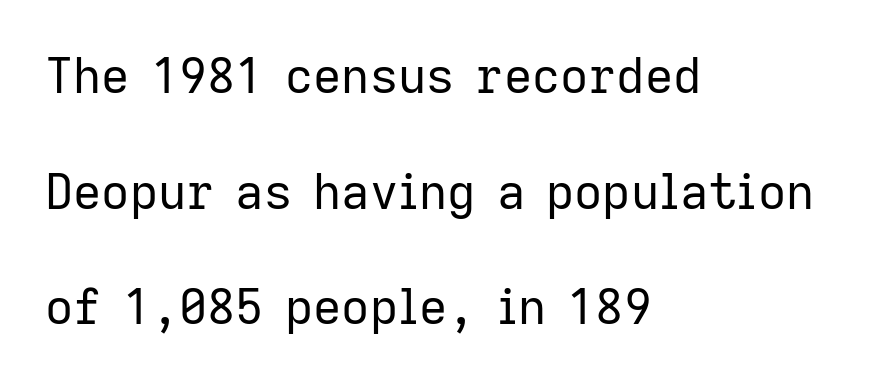
The image shows 49 px regular-weight sans-serif type, upright; set left-aligned, loose line spacing (2.36x), normal letter spacing, not underlined; low stroke contrast and a medium x-height.
